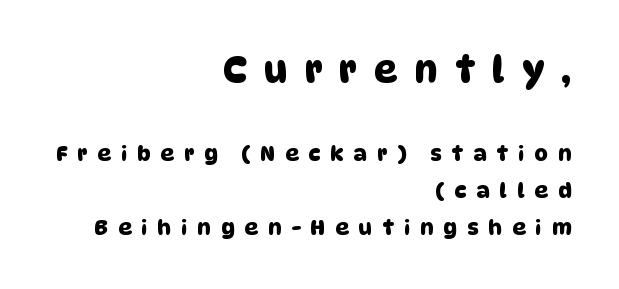
{"serif": "no", "width": "normal", "stroke_contrast": "low", "x_height": "large", "monospaced": "no", "underline": "no", "align": "right", "line_spacing_ratio": 1.76, "letter_spacing": "wide", "letter_spacing_em": 0.48, "larger_block": "first", "size_ratio": 1.71, "glyph_px": 36}
